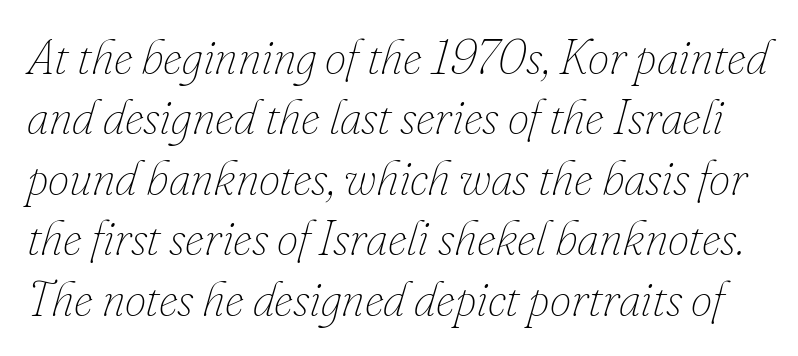
Q: Is the text bold? A: No.
Q: Is the text italic (slanted)? A: Yes, it leans right by about 16 degrees.
Q: Is the text underlined? A: No.
Q: Is the spacing between letters normal or unusually wide? A: Normal.
Q: Is the spacing between lines tight, normal or loose? A: Normal.
Q: Width (condensed, normal, or wide)? A: Normal.
Q: Stroke contrast? A: Low.
Q: x-height? A: Small.
Q: Monospaced? A: No.
